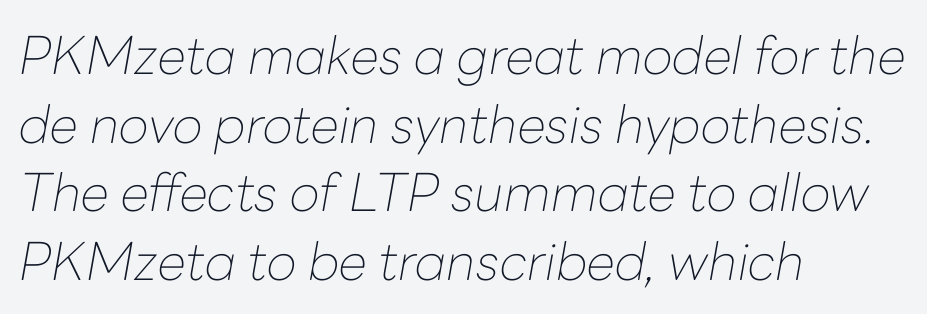
The image shows 52 px thin type, italic (leaning right); set left-aligned, normal line spacing (1.32x), normal letter spacing, not underlined; low stroke contrast and a medium x-height.
